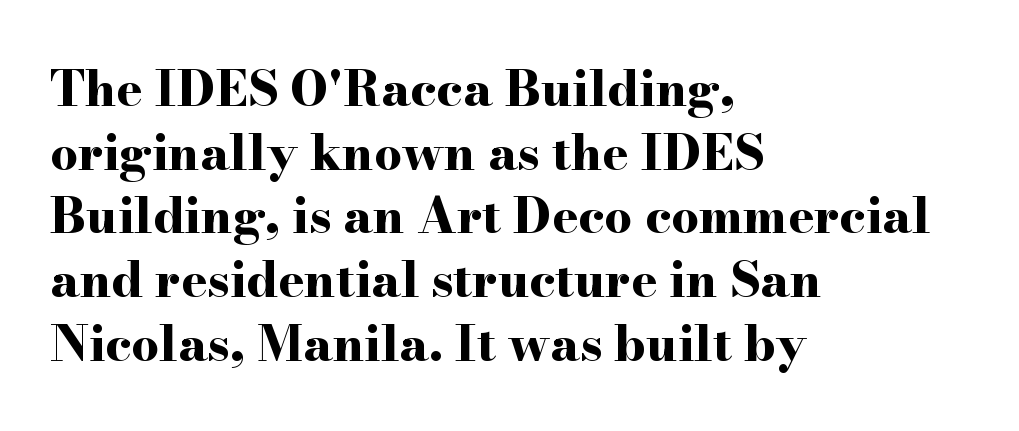
The image shows 49 px bold, wide serif type, upright; set left-aligned, normal line spacing (1.3x), normal letter spacing, not underlined; high stroke contrast and a small x-height.
